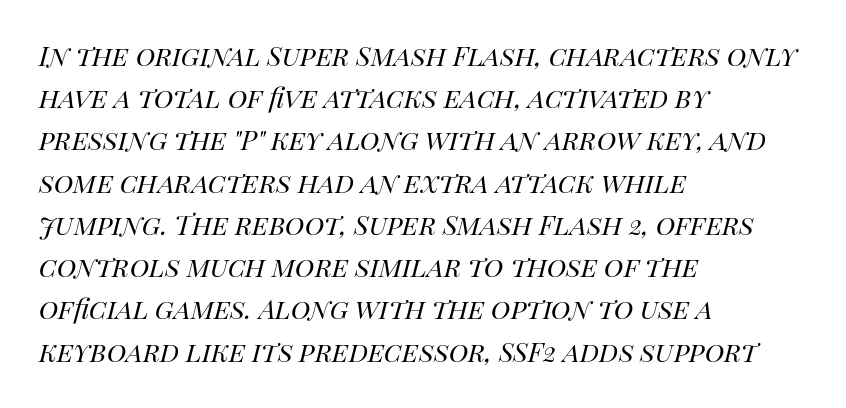
Nobody drew a line under any word here. Is the letter spacing exaggerated? No — it looks like the ordinary default. This rendering uses left alignment, leaving the right contour irregular. The rendering uses natural spacing where letterforms have individual widths. Characters are canted at an angle relative to the baseline's perpendicular.
